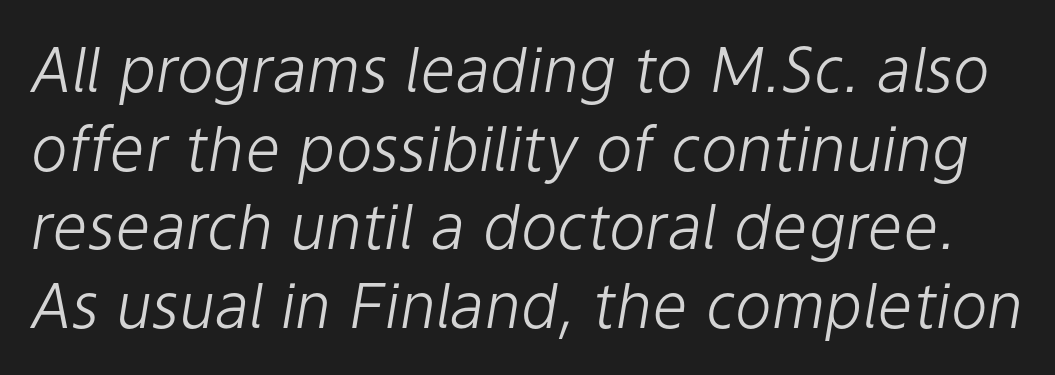
Looks like regular typesetting: each glyph gets only the width it needs. The specimen reads as italic at a glance. This rendering leaves character spacing at its baseline value. Is the stroke heavy? The answer is a plain regular-or-lighter. This sample keeps an unexceptional amount of space between lines.
